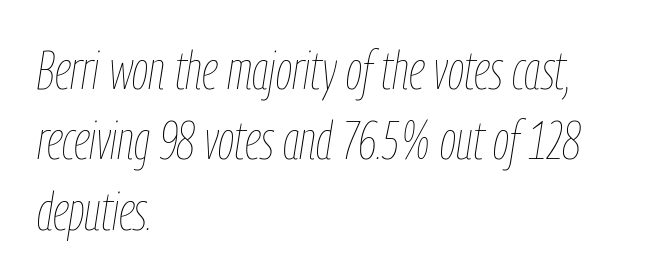
Is there much room between lines? A standard amount, neither cramped nor airy. Underline: absent. Is the block centered? No — it sits flush against the left margin. There is no visible air inserted between adjacent glyphs.
